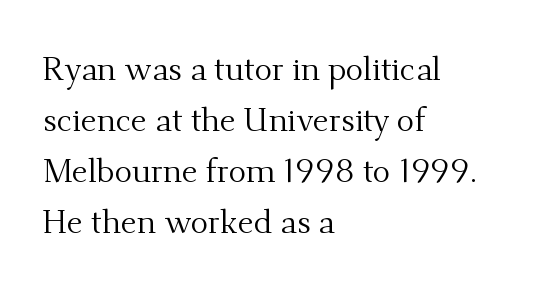
Look at the tracking — it's just the regular setting, nothing added. Each row of text sits above clean, open space. Proportional: the letters do not fall into vertical columns. You can tell from the footed stems that serif type was used. If you drew a line through each stem, it would be perfectly vertical. Weight: not bold — regular or lighter.
